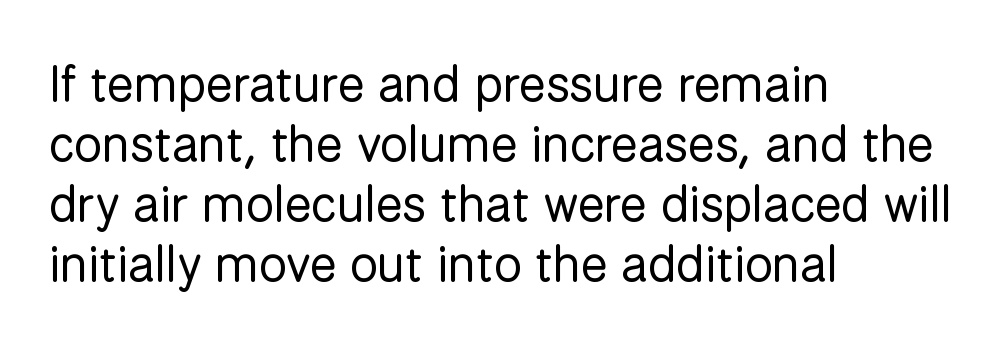
{"serif": "no", "italic": "no", "bold": "no", "weight": "regular", "width": "normal", "stroke_contrast": "low", "x_height": "medium", "monospaced": "no", "underline": "no", "align": "left", "line_spacing_ratio": 1.2, "letter_spacing": "normal", "letter_spacing_em": 0.0, "glyph_px": 50}
